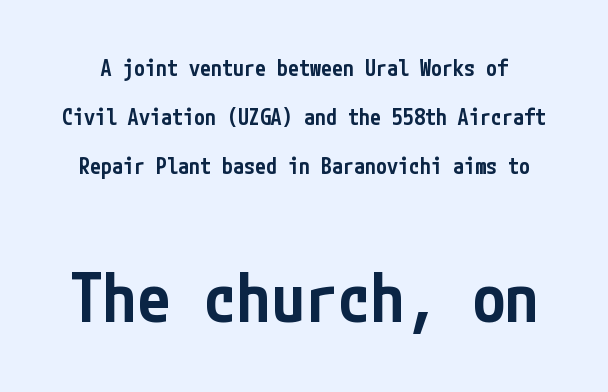
The image shows 67 px semibold, condensed sans-serif type, upright; set loose line spacing (2.23x), normal letter spacing, not underlined; the second (bottom) block is 3.05x larger; low stroke contrast and a medium x-height.
